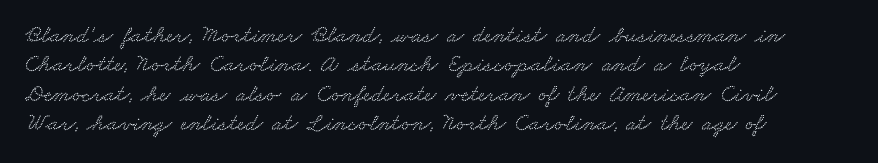
The image shows 24 px text type; set left-aligned, line spacing 1.22x, normal letter spacing, not underlined.
